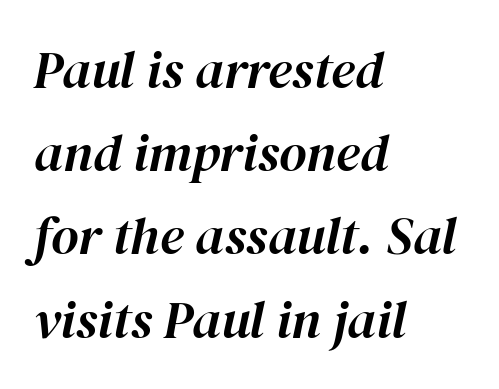
{"italic": "yes", "lean": "right", "slant_degrees": 12, "width": "normal", "stroke_contrast": "high", "x_height": "medium", "monospaced": "no", "underline": "no", "align": "left", "line_spacing": "normal", "line_spacing_ratio": 1.57, "letter_spacing": "normal", "letter_spacing_em": 0.0, "glyph_px": 53}
